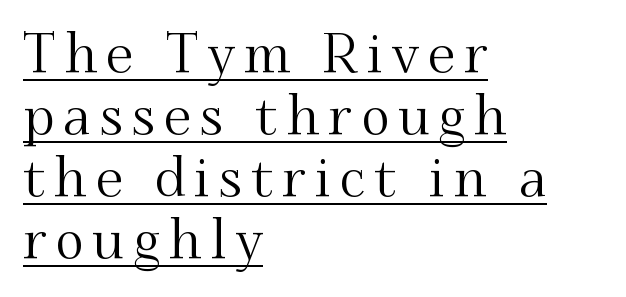
All the whitespace from short lines collects on the right. Looks like regular typesetting: each glyph gets only the width it needs. These lines were composed using upright roman letters. The font family rendered here belongs to the serif group. You could barely slide anything between these rows. In designer terms, the underline attribute is active on this setting.
